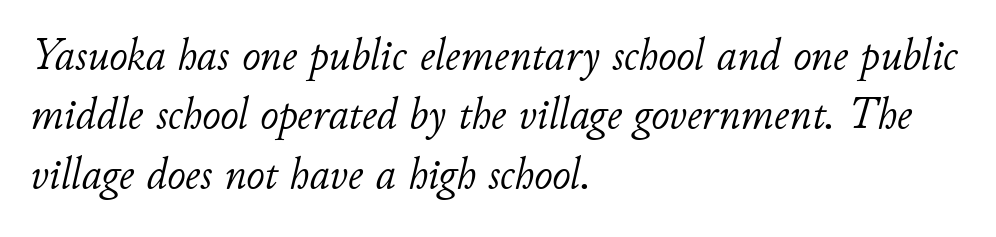
Summary of vertical rhythm: regular, with standard interline spacing. No extra tracking has been applied to these lines. A typesetter would mark this as italic. Here the designer chose a conventional face with non-uniform glyph widths. The paragraph shown leans on its left margin. A quiet, ordinary-to-light weight characterises the typeface.
